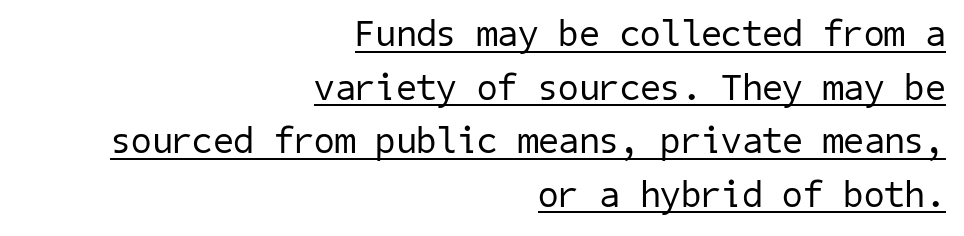
Q: Is the text bold? A: No.
Q: Is the typeface a serif or a sans-serif typeface? A: Sans-serif.
Q: Is the text underlined? A: Yes.
Q: How is the paragraph aligned? A: Right-aligned.
Q: Is the spacing between letters normal or unusually wide? A: Normal.
Q: Is the spacing between lines tight, normal or loose? A: Normal.
Q: Width (condensed, normal, or wide)? A: Normal.
Q: Stroke contrast? A: Low.
Q: x-height? A: Medium.
